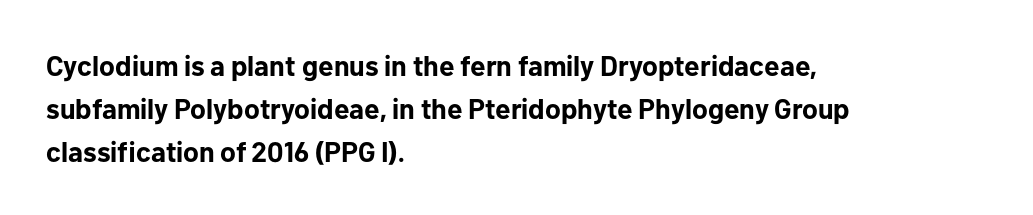
The image shows 28 px bold sans-serif type, upright; set left-aligned, normal line spacing (1.53x), normal letter spacing, not underlined; low stroke contrast and a medium x-height.
